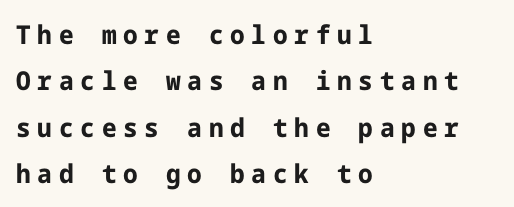
The image shows 26 px bold type, upright; set left-aligned, line spacing 1.78x, unusually wide letter spacing (+0.26 em), not underlined.
